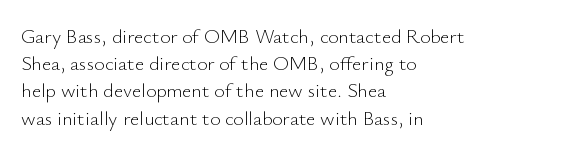
Q: Is the text bold? A: No.
Q: Is the text italic (slanted)? A: No, it is upright.
Q: Is the text underlined? A: No.
Q: How is the paragraph aligned? A: Left-aligned.
Q: Is the spacing between letters normal or unusually wide? A: Normal.
Q: Is the spacing between lines tight, normal or loose? A: Normal.
